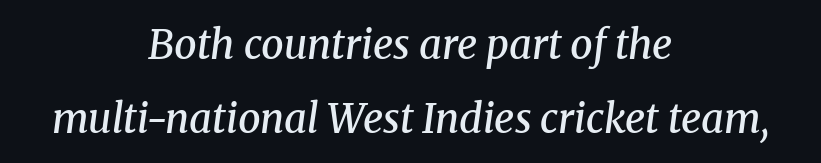
Is the letter spacing exaggerated? No — it looks like the ordinary default. Is the block centered? Yes — each line is placed symmetrically about the middle. The glyphs look as if they've been sheared to an angle. Caption: semibold face, moderately heavy strokes.
